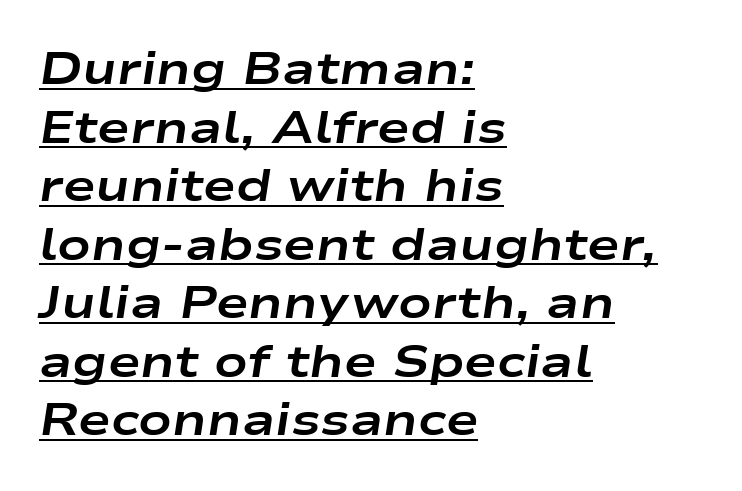
The image shows 44 px bold, wide type, italic (leaning right); set left-aligned, normal line spacing (1.33x), normal letter spacing, underlined; low stroke contrast and a medium x-height.
